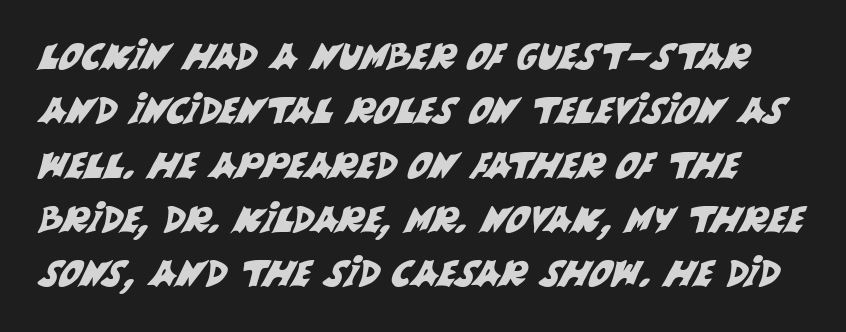
The image shows 36 px sans-serif type; set normal line spacing (1.51x), normal letter spacing, not underlined; medium stroke contrast and a large x-height.
